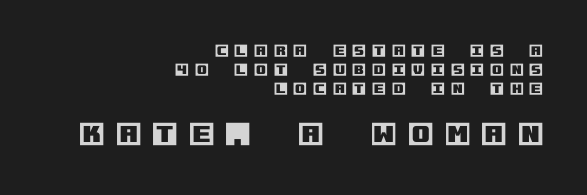
{"italic": "no", "underline": "no", "align": "right", "line_spacing": "normal", "line_spacing_ratio": 1.34, "letter_spacing": "wide", "letter_spacing_em": 0.43, "larger_block": "second", "size_ratio": 1.86, "glyph_px": 26}
